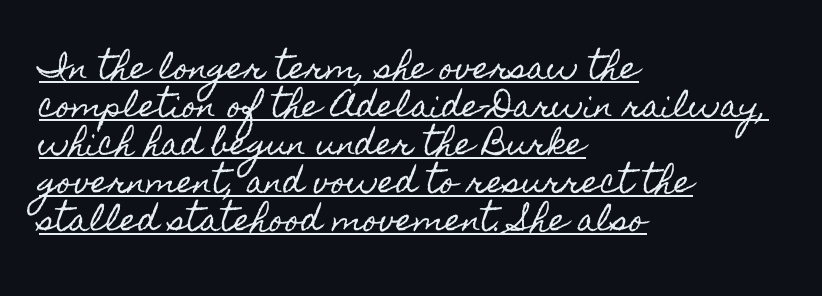
The image shows 30 px condensed type; set left-aligned, normal line spacing (1.27x), normal letter spacing, underlined; a small x-height.
